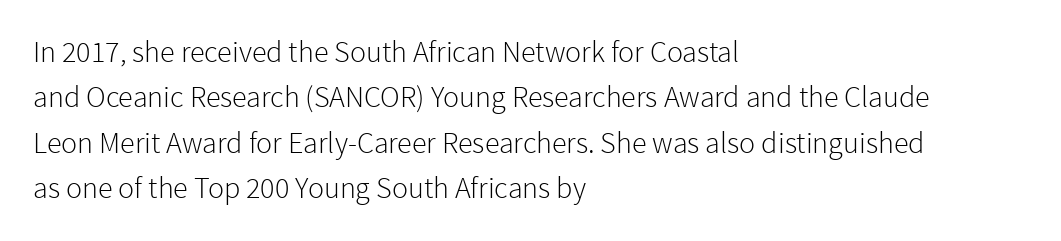
The image shows 30 px light sans-serif type, upright; set left-aligned, normal line spacing (1.51x), normal letter spacing, not underlined; low stroke contrast and a medium x-height.
